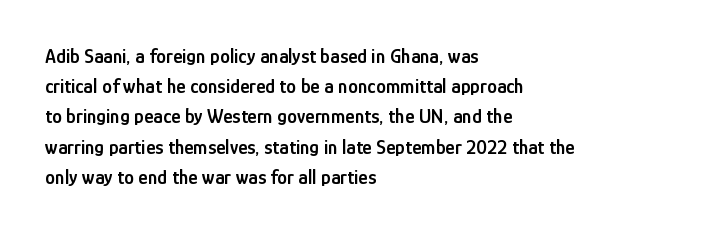
Plain, unruled lines of type. Tracking here is standard; glyphs follow each other at the usual distance. Is the type bold? Partly — it's a semibold, heavier than regular but not fully bold. This sample uses an upright cut, with every glyph sitting square on the baseline. The line-height multiplier appears to be the usual default.
